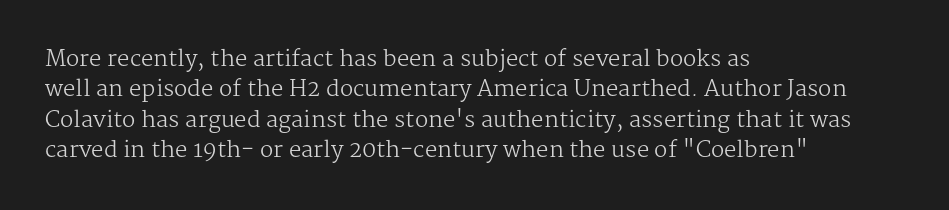
A quiet, ordinary-to-light weight characterises the typeface. The text block is weighted toward the left margin, trailing off unevenly rightward. This rendering leaves character spacing at its baseline value. Characters remain perfectly vertical along every line. The strip under each line holds only bare page.
